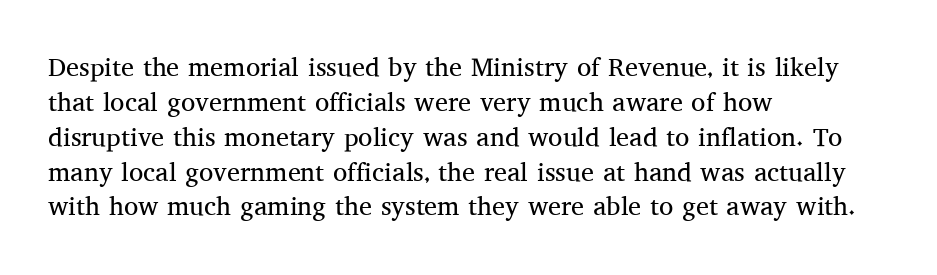
{"italic": "no", "bold": "no", "underline": "no", "align": "left", "line_spacing": "normal", "line_spacing_ratio": 1.34, "letter_spacing": "normal", "letter_spacing_em": 0.0, "glyph_px": 26}
